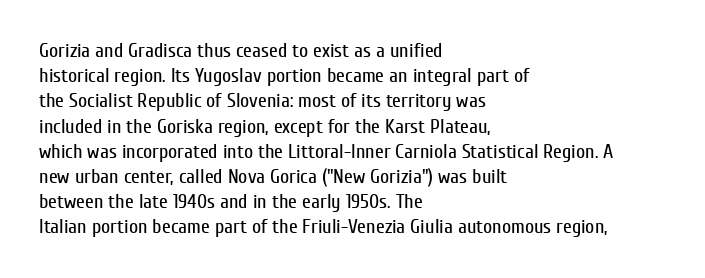
The image shows 20 px text type, upright; set left-aligned, normal line spacing (1.26x), normal letter spacing, not underlined.
